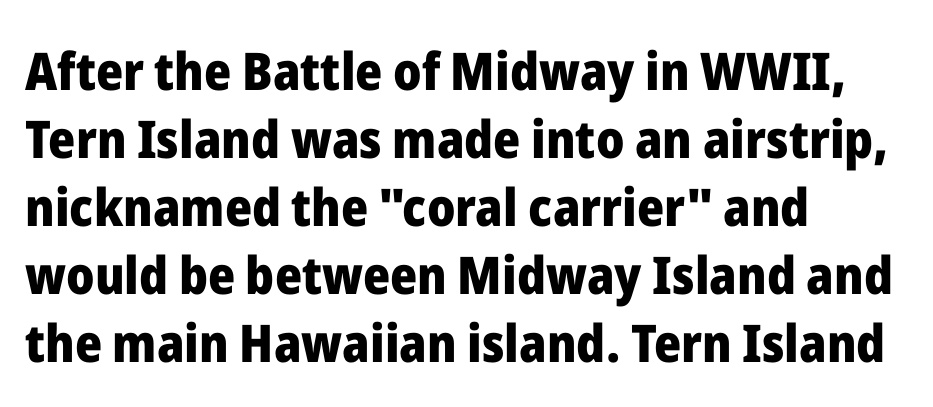
A full-strength bold gives these letters their thick strokes. The letterforms sit shoulder to shoulder at normal distance. You could not count columns in this text — the font is proportionally spaced. These lines are composed in type without serifs. The setting favours the left margin, as ordinary paragraphs usually do.
